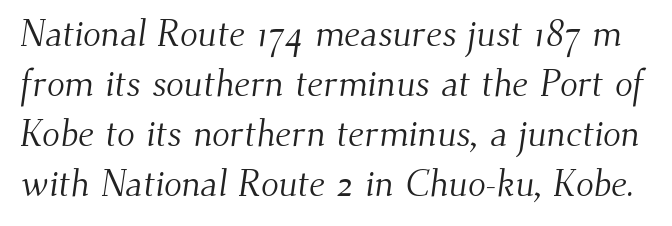
The image shows 37 px light serif type; set normal line spacing (1.35x), normal letter spacing, not underlined; medium stroke contrast and a small x-height.
